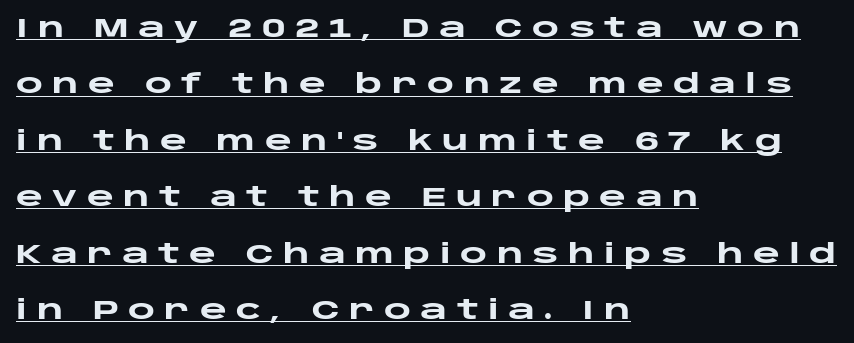
The image shows 26 px bold type, upright; set left-aligned, loose line spacing (2.17x), unusually wide letter spacing (+0.36 em), underlined.
